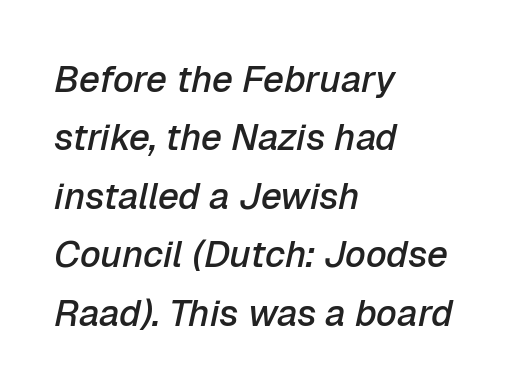
{"italic": "yes", "lean": "right", "slant_degrees": 12, "bold": "semi", "weight": "semibold", "width": "normal", "stroke_contrast": "low", "x_height": "medium", "monospaced": "no", "underline": "no", "align": "left", "line_spacing": "normal", "line_spacing_ratio": 1.58, "letter_spacing": "normal", "letter_spacing_em": 0.0, "glyph_px": 37}
